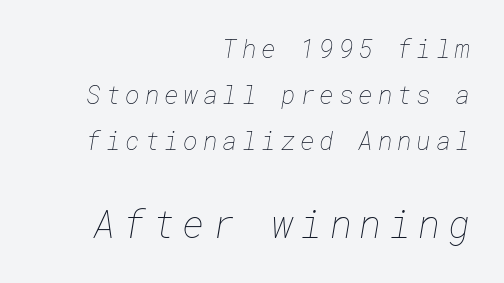
Q: Is the text bold? A: No.
Q: Is the text underlined? A: No.
Q: How is the paragraph aligned? A: Right-aligned.
Q: Which block of text is set in a larger size, the first (top) or the second (bottom)? A: The second (bottom) one.
Q: Width (condensed, normal, or wide)? A: Normal.
Q: Stroke contrast? A: Low.
Q: x-height? A: Medium.
